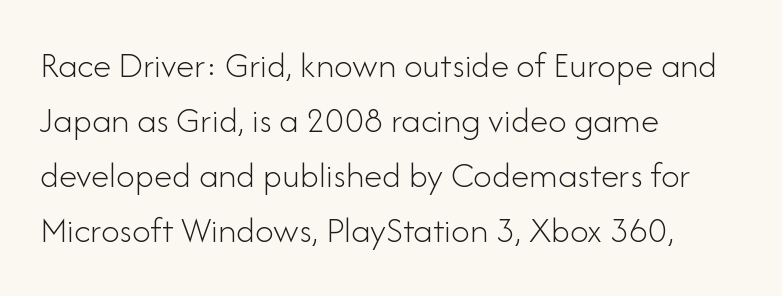
{"serif": "no", "italic": "no", "bold": "no", "weight": "light", "width": "normal", "stroke_contrast": "low", "x_height": "small", "monospaced": "no", "underline": "no", "align": "left", "line_spacing": "normal", "line_spacing_ratio": 1.49, "letter_spacing": "normal", "letter_spacing_em": 0.0, "glyph_px": 37}
